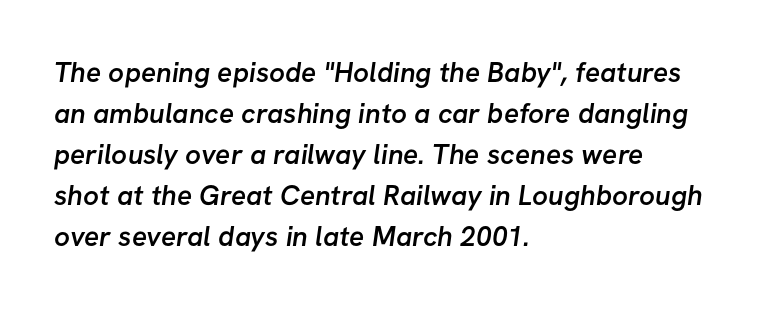
Font category for this specimen: sans-serif. Here the designer chose a conventional face with non-uniform glyph widths. Teacher's note: observe the even left margin — that is flush-left alignment. Weight: semibold (demi). Quick note: interline space is typical. In terms of letterspacing, this is plain default setting.
